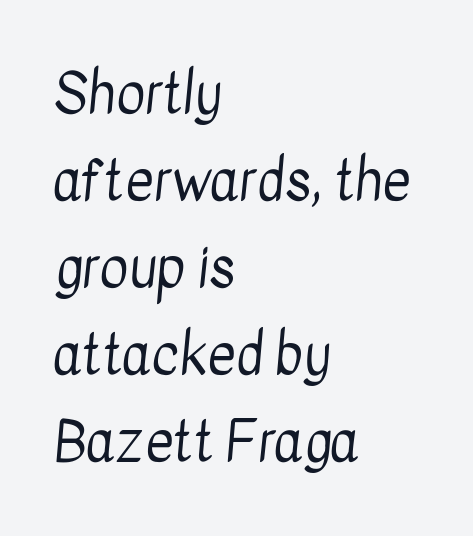
The typeface has the unassuming heft of standard copy or less. Nobody touched the tracking dial on this one. Looks like regular typesetting: each glyph gets only the width it needs. Regular leading. Clear beneath every line of the passage.
